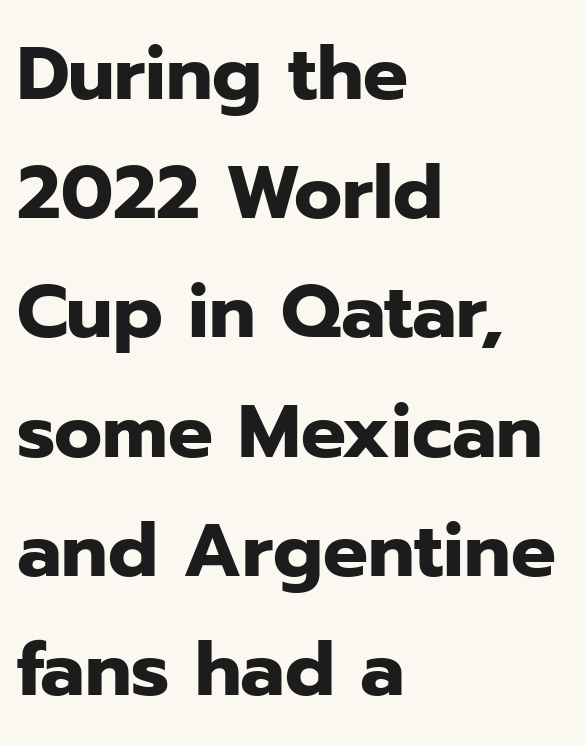
{"serif": "no", "italic": "no", "bold": "yes", "weight": "heavy", "width": "normal", "stroke_contrast": "low", "x_height": "medium", "monospaced": "no", "underline": "no", "align": "left", "line_spacing": "normal", "line_spacing_ratio": 1.59, "letter_spacing": "normal", "letter_spacing_em": 0.0, "glyph_px": 75}
